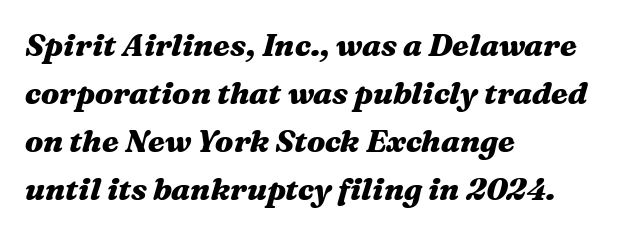
The foot of each line stays bare and open. Is this a fixed-width face? No — the glyphs have proportional, varying widths. Each new line begins a customary step beneath the previous one. There's an unmistakable incline to the writing here. Summary of weight: heavy, a full bold. Students, note that the glyphs here touch the page at normal intervals.
